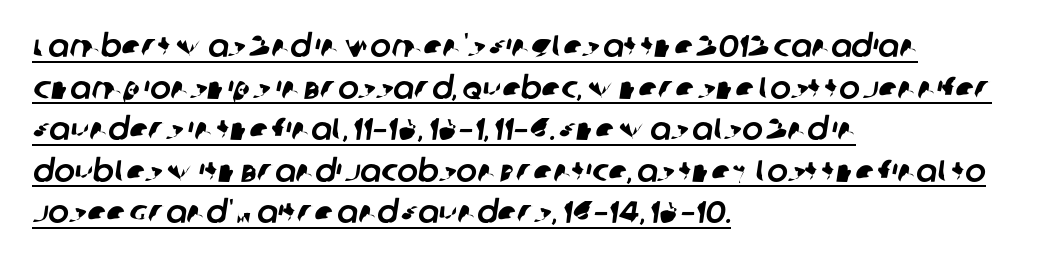
You can see a thin bar hugging the bottom of the glyphs. The face used here is rendered with its standard letterfit. Every row of glyphs begins at an identical x-position on the left. Summary of vertical rhythm: regular, with standard interline spacing. This is sans-serif lettering, the kind often seen on screens and signage.
